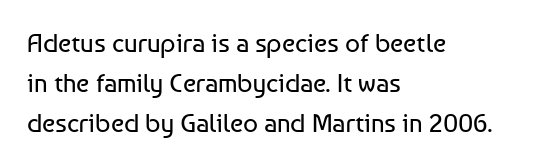
Q: Is the text bold? A: No.
Q: Is the text italic (slanted)? A: No, it is upright.
Q: Is the text underlined? A: No.
Q: How is the paragraph aligned? A: Left-aligned.
Q: Is the spacing between letters normal or unusually wide? A: Normal.
Q: Is the spacing between lines tight, normal or loose? A: Normal.
